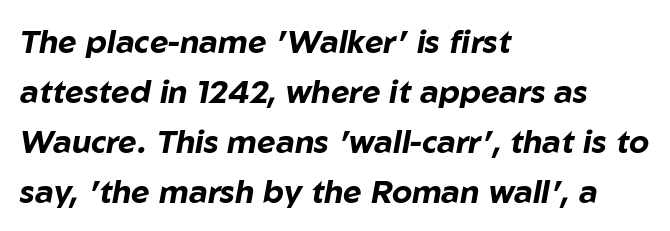
Proportional: the letters do not fall into vertical columns. Characters are canted at an angle relative to the baseline's perpendicular. The passage is arranged the way most books set body copy — flush left. The rows are spaced the way most documents space them.
